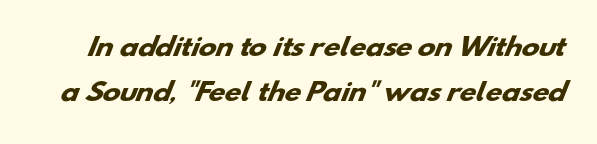
The image shows 24 px bold type; set line spacing 1.87x, normal letter spacing, not underlined.
